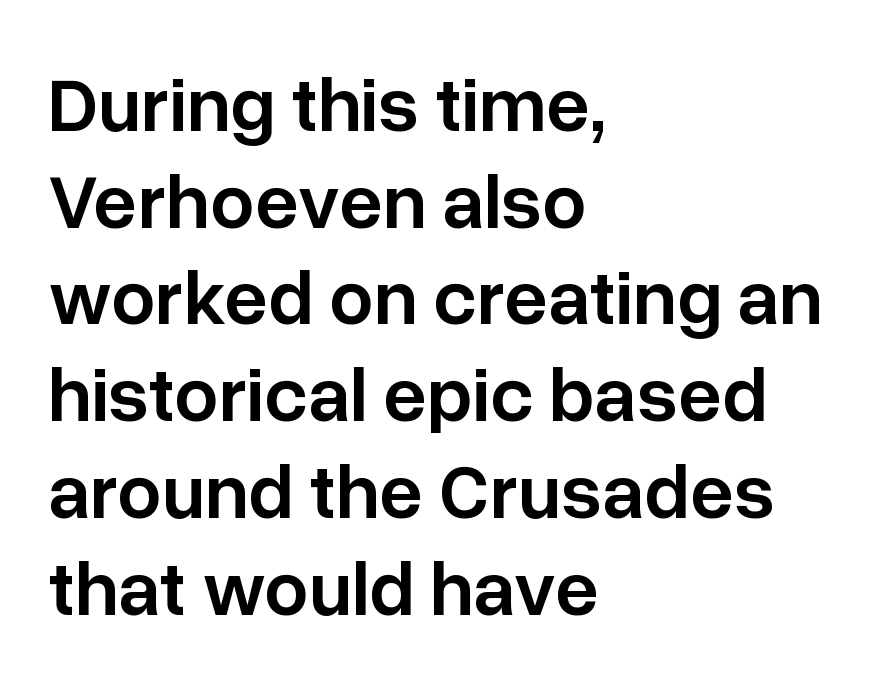
The image shows 78 px semibold sans-serif type, upright; set left-aligned, line spacing 1.24x, normal letter spacing, not underlined; low stroke contrast and a medium x-height.
